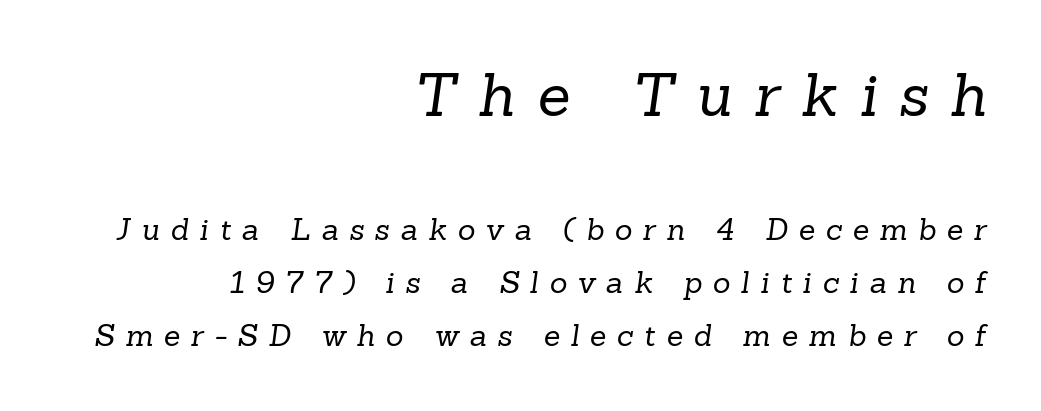
Q: Is the text bold? A: No.
Q: Is the typeface a serif or a sans-serif typeface? A: Serif.
Q: Is the text underlined? A: No.
Q: How is the paragraph aligned? A: Right-aligned.
Q: Is the spacing between letters normal or unusually wide? A: Unusually wide.
Q: Which block of text is set in a larger size, the first (top) or the second (bottom)? A: The first (top) one.
Q: Width (condensed, normal, or wide)? A: Normal.
Q: Stroke contrast? A: Low.
Q: x-height? A: Medium.
Q: Monospaced? A: No.
